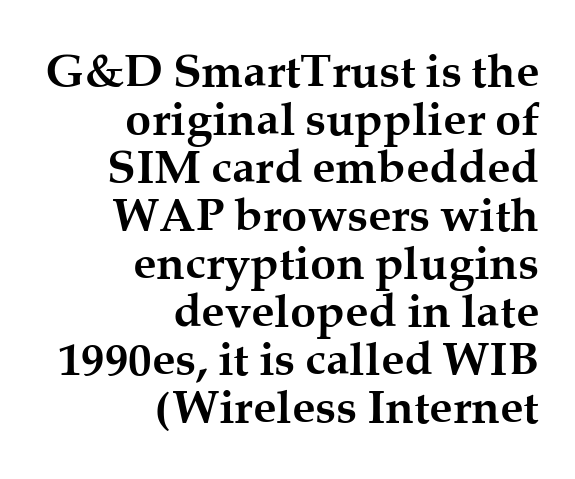
{"serif": "yes", "italic": "no", "bold": "yes", "weight": "semibold", "width": "normal", "stroke_contrast": "medium", "x_height": "medium", "monospaced": "no", "underline": "no", "align": "right", "line_spacing": "tight", "line_spacing_ratio": 1.02, "letter_spacing": "normal", "letter_spacing_em": 0.0, "glyph_px": 47}
